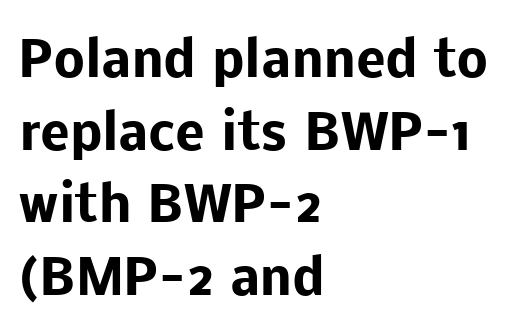
Words appear dense and cohesive because spacing is normal. The typesetter chose a ragged-right arrangement here. Nope, not italic — everything's standing straight. Note the varied advance widths — an 'i' is clearly narrower than an 'm'. A typesetter would label this face a sans.
